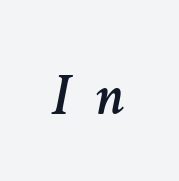
{"italic": "yes", "lean": "right", "slant_degrees": 11, "width": "normal", "stroke_contrast": "low", "x_height": "medium", "monospaced": "no", "underline": "no", "letter_spacing": "wide", "letter_spacing_em": 0.41, "glyph_px": 60}
